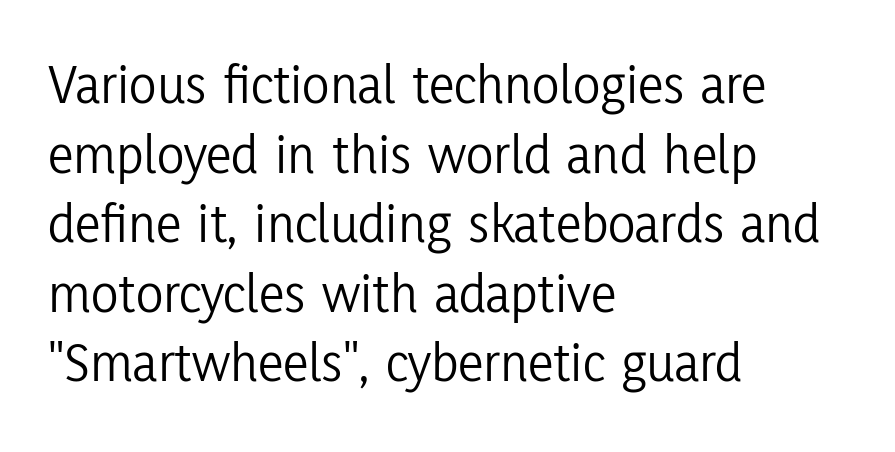
{"serif": "no", "italic": "no", "bold": "no", "weight": "light", "width": "condensed", "stroke_contrast": "low", "x_height": "medium", "monospaced": "no", "underline": "no", "align": "left", "line_spacing_ratio": 1.22, "letter_spacing": "normal", "letter_spacing_em": 0.0, "glyph_px": 57}
